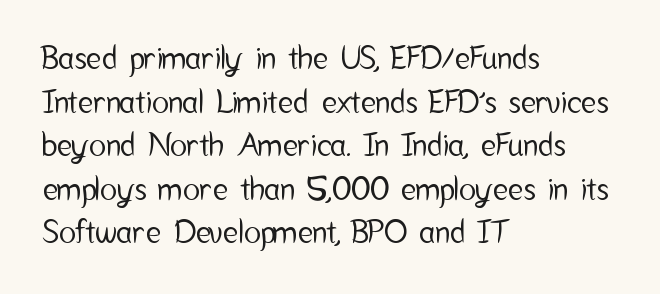
Q: Is the text italic (slanted)? A: No, it is upright.
Q: Is the typeface a serif or a sans-serif typeface? A: Sans-serif.
Q: Is the text underlined? A: No.
Q: How is the paragraph aligned? A: Left-aligned.
Q: Is the spacing between letters normal or unusually wide? A: Normal.
Q: Is the spacing between lines tight, normal or loose? A: Normal.
Q: Width (condensed, normal, or wide)? A: Condensed.
Q: Stroke contrast? A: Low.
Q: x-height? A: Medium.
Q: Monospaced? A: No.
